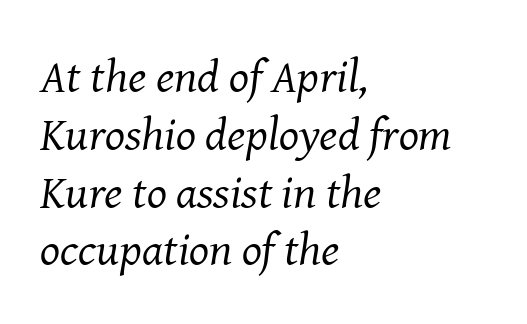
The image shows 47 px regular-weight serif type, italic (leaning right); set left-aligned, line spacing 1.23x, normal letter spacing, not underlined; medium stroke contrast and a medium x-height.
